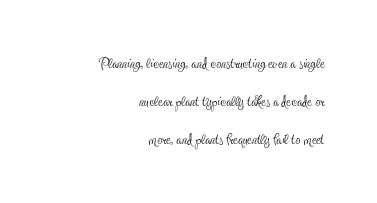
Q: Is the text bold? A: No.
Q: Is the text underlined? A: No.
Q: How is the paragraph aligned? A: Right-aligned.
Q: Is the spacing between letters normal or unusually wide? A: Normal.
Q: Is the spacing between lines tight, normal or loose? A: Loose.
